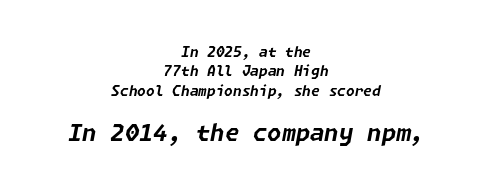
The image shows 23 px bold type, italic (leaning right); set centered, normal line spacing (1.39x), normal letter spacing, not underlined; the second (bottom) block is 1.64x larger.
